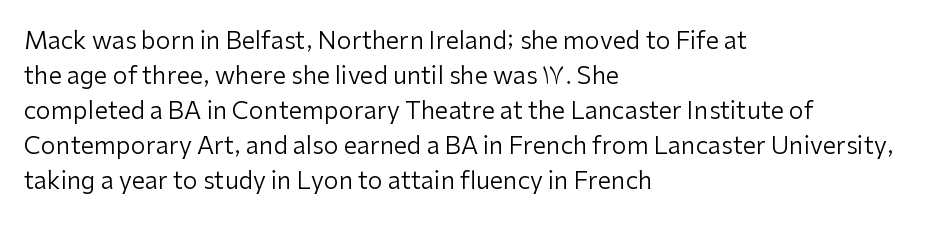
Q: Is the text bold? A: No.
Q: Is the text italic (slanted)? A: No, it is upright.
Q: Is the text underlined? A: No.
Q: How is the paragraph aligned? A: Left-aligned.
Q: Is the spacing between letters normal or unusually wide? A: Normal.
Q: Is the spacing between lines tight, normal or loose? A: Normal.
